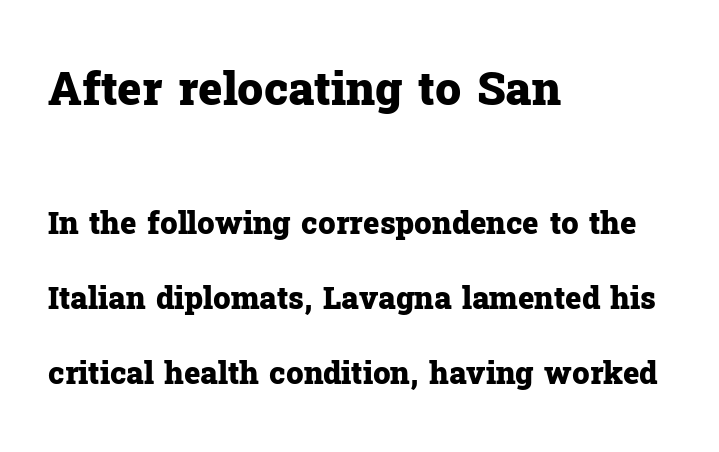
Q: Is the text bold? A: Yes.
Q: Is the text italic (slanted)? A: No, it is upright.
Q: Is the typeface a serif or a sans-serif typeface? A: Serif.
Q: Is the text underlined? A: No.
Q: How is the paragraph aligned? A: Left-aligned.
Q: Is the spacing between letters normal or unusually wide? A: Normal.
Q: Is the spacing between lines tight, normal or loose? A: Loose.
Q: Which block of text is set in a larger size, the first (top) or the second (bottom)? A: The first (top) one.
Q: Width (condensed, normal, or wide)? A: Normal.
Q: Stroke contrast? A: Low.
Q: x-height? A: Medium.
Q: Monospaced? A: No.
